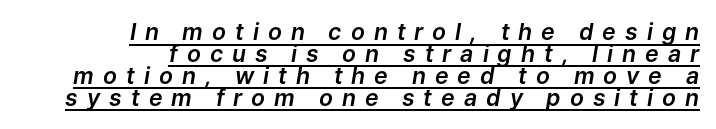
Characters are canted at an angle relative to the baseline's perpendicular. Baseline-to-baseline distance is barely more than the letter height. The face used here is rendered with a markedly widened letterfit. The setting favours the right margin, as signatures and pull-quotes sometimes do. The string is rendered with underlining switched on.
